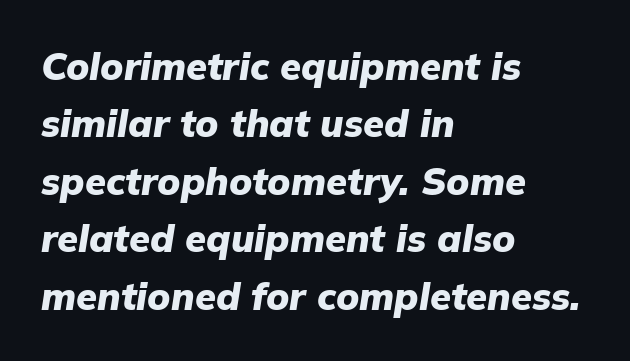
The image shows 38 px heavy type, italic (leaning right); set left-aligned, normal line spacing (1.51x), normal letter spacing, not underlined; low stroke contrast and a medium x-height.
